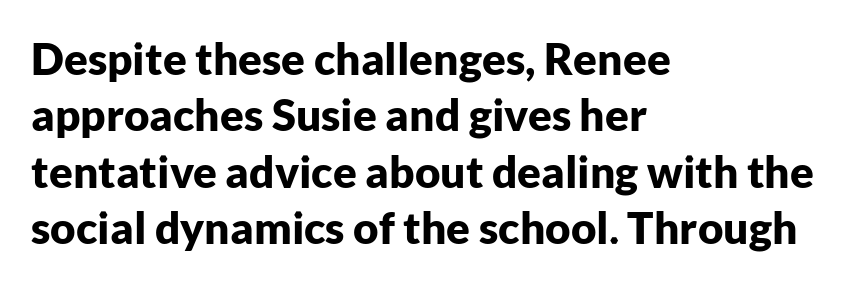
Q: Is the text bold? A: Yes.
Q: Is the text italic (slanted)? A: No, it is upright.
Q: Is the typeface a serif or a sans-serif typeface? A: Sans-serif.
Q: Is the text underlined? A: No.
Q: How is the paragraph aligned? A: Left-aligned.
Q: Is the spacing between letters normal or unusually wide? A: Normal.
Q: Is the spacing between lines tight, normal or loose? A: Normal.
Q: Width (condensed, normal, or wide)? A: Normal.
Q: Stroke contrast? A: Low.
Q: x-height? A: Medium.
Q: Monospaced? A: No.
